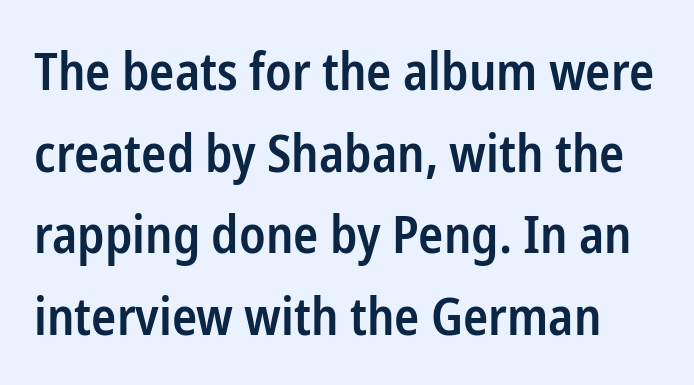
{"serif": "no", "italic": "no", "bold": "semi", "weight": "semibold", "width": "condensed", "stroke_contrast": "low", "x_height": "medium", "monospaced": "no", "underline": "no", "line_spacing": "normal", "line_spacing_ratio": 1.57, "letter_spacing": "normal", "letter_spacing_em": 0.0, "glyph_px": 52}
